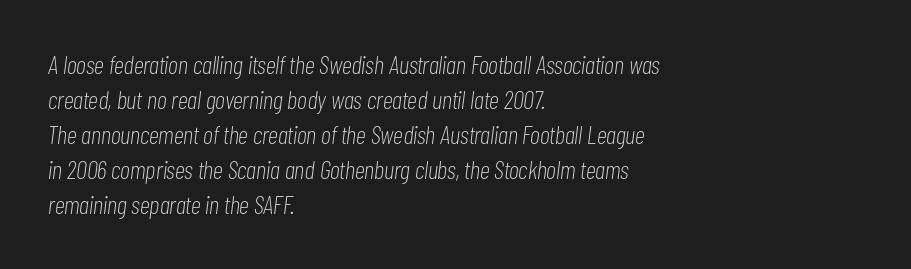
{"italic": "yes", "lean": "right", "slant_degrees": 7, "bold": "no", "underline": "no", "align": "left", "line_spacing": "normal", "line_spacing_ratio": 1.35, "letter_spacing": "normal", "letter_spacing_em": 0.0, "glyph_px": 26}
